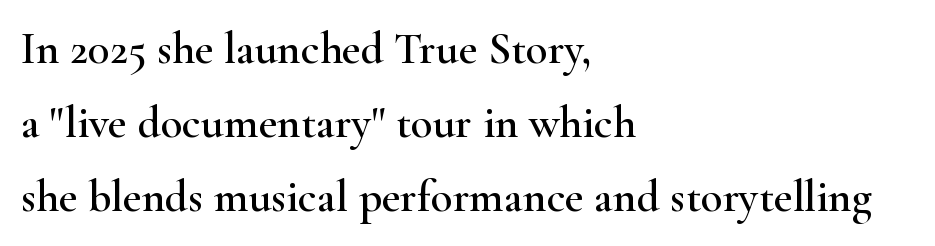
A typesetter would label this face a serif. The line texture is even and compact thanks to regular tracking. The glyphs are unaccompanied by any horizontal stroke below them. Short and long lines alike share a common starting point at left. Every stem runs plumb, perpendicular to the baseline. Think of a printed novel: that variable character pitch is what you see here.
